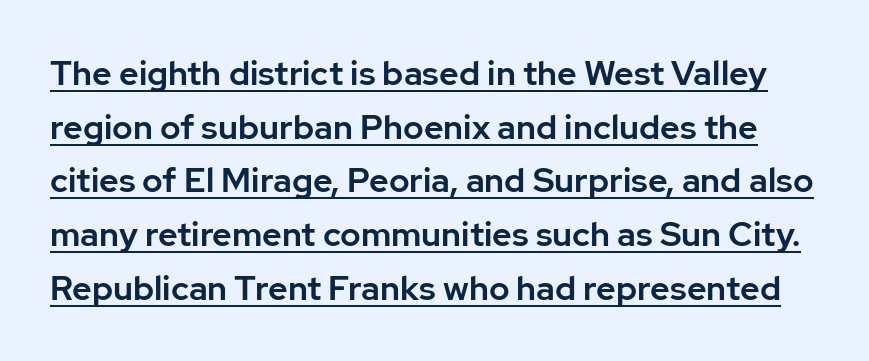
The image shows 34 px sans-serif type, upright; set normal line spacing (1.58x), normal letter spacing, underlined; low stroke contrast and a medium x-height.
